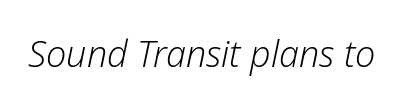
The image shows 36 px light type, italic (leaning right); set normal letter spacing, not underlined; low stroke contrast and a medium x-height.
